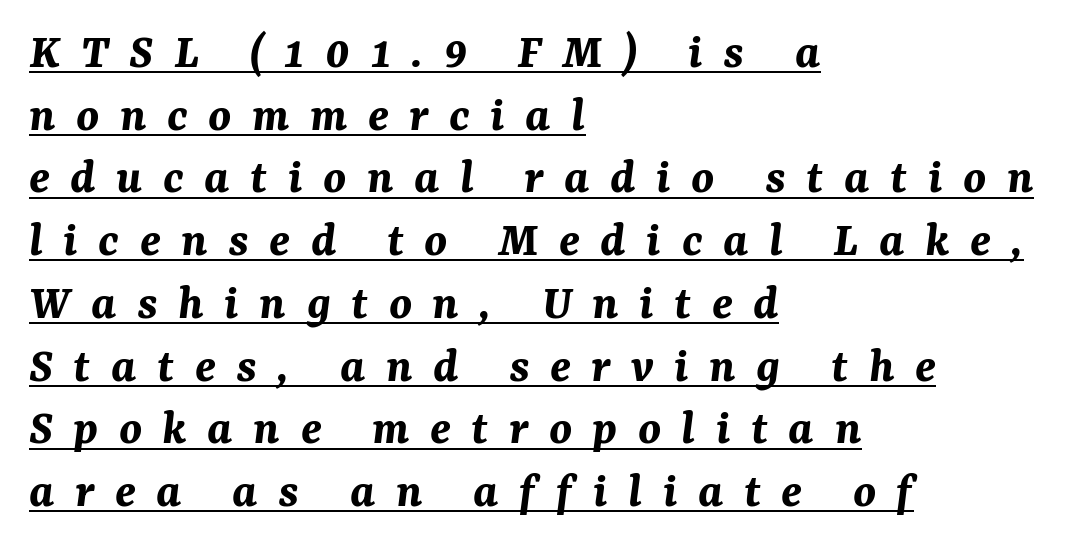
The image shows 51 px bold type, italic (leaning right); set left-aligned, line spacing 1.23x, unusually wide letter spacing (+0.4 em), underlined; medium stroke contrast and a medium x-height.
